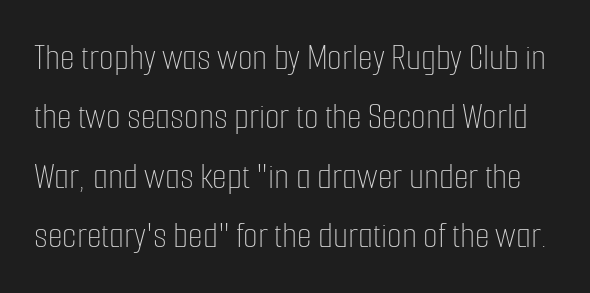
{"italic": "no", "bold": "no", "weight": "thin", "width": "condensed", "stroke_contrast": "low", "x_height": "medium", "monospaced": "no", "underline": "no", "line_spacing": "normal", "line_spacing_ratio": 1.56, "letter_spacing": "normal", "letter_spacing_em": 0.0, "glyph_px": 38}
